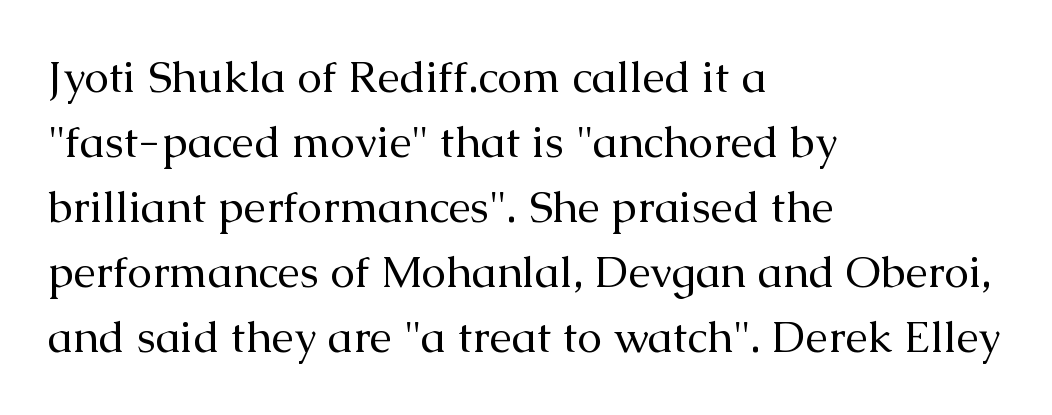
Q: Is the text bold? A: No.
Q: Is the text italic (slanted)? A: No, it is upright.
Q: Is the typeface a serif or a sans-serif typeface? A: Serif.
Q: Is the text underlined? A: No.
Q: How is the paragraph aligned? A: Left-aligned.
Q: Is the spacing between letters normal or unusually wide? A: Normal.
Q: Is the spacing between lines tight, normal or loose? A: Normal.
Q: Width (condensed, normal, or wide)? A: Normal.
Q: Stroke contrast? A: Medium.
Q: x-height? A: Medium.
Q: Monospaced? A: No.
